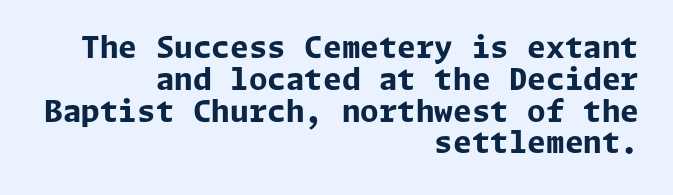
The image shows 30 px bold sans-serif type, upright; set right-aligned, tight line spacing (1.06x), normal letter spacing, not underlined; low stroke contrast and a medium x-height.
